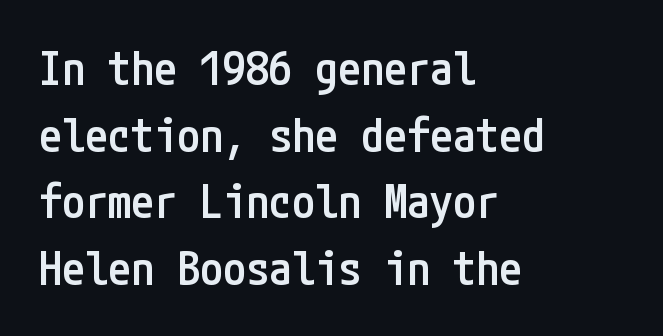
Q: Is the text bold? A: Semi-bold.
Q: Is the text italic (slanted)? A: No, it is upright.
Q: Is the typeface a serif or a sans-serif typeface? A: Sans-serif.
Q: Is the text underlined? A: No.
Q: How is the paragraph aligned? A: Left-aligned.
Q: Is the spacing between letters normal or unusually wide? A: Normal.
Q: Is the spacing between lines tight, normal or loose? A: Normal.
Q: Width (condensed, normal, or wide)? A: Condensed.
Q: Stroke contrast? A: Low.
Q: x-height? A: Medium.
